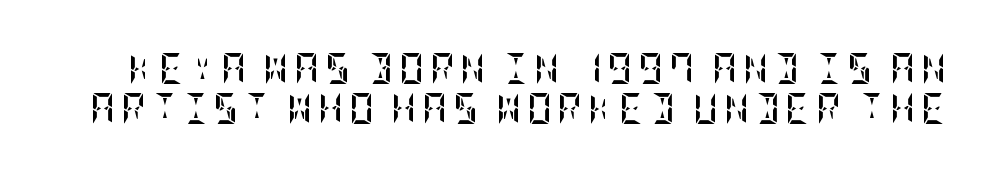
Compared with typical paragraphs, the rows here are spaced about the same. Posture: upright roman. Every letter is thick-stroked: bold, no question. The space beneath each line is pristine and unruled.
